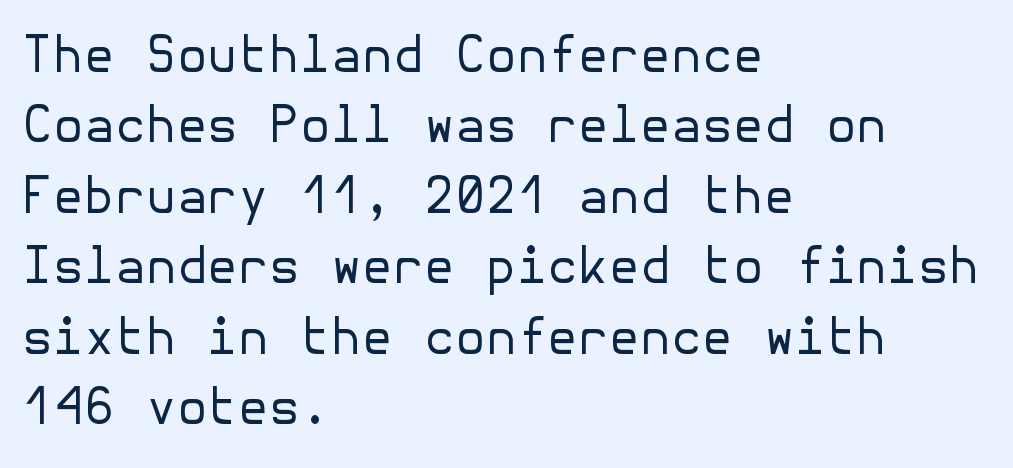
The image shows 50 px regular-weight sans-serif type, upright; set left-aligned, normal line spacing (1.41x), normal letter spacing, not underlined; low stroke contrast and a medium x-height.
